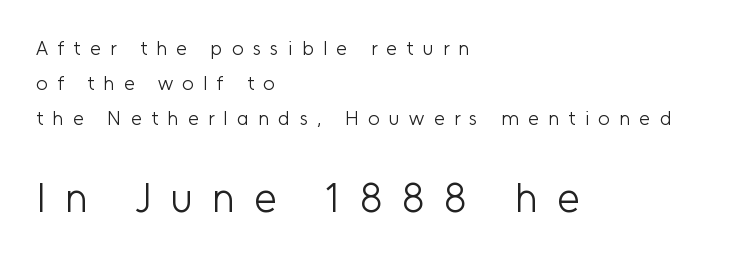
The composition opens small and finishes big. Is the type heavy? It reads as light-to-regular instead. Think of a printed novel: that variable character pitch is what you see here. The passage is arranged the way most books set body copy — flush left.
